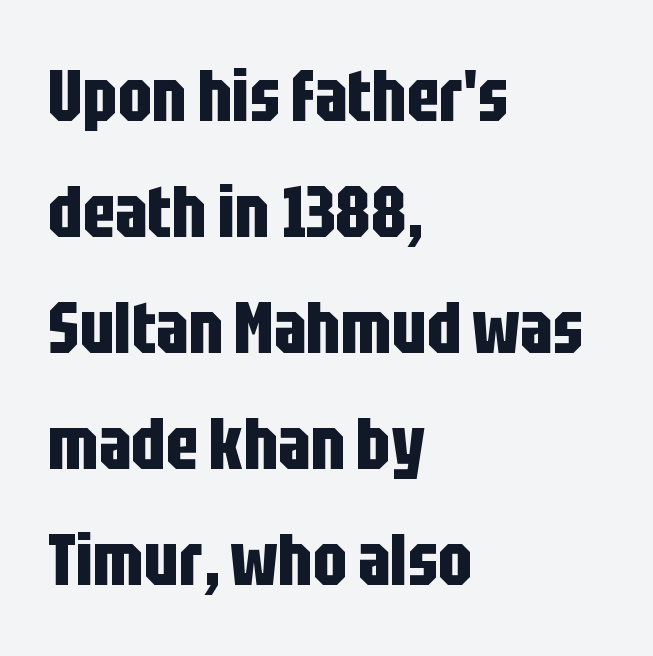
The image shows 73 px bold, condensed sans-serif type, upright; set left-aligned, normal line spacing (1.59x), normal letter spacing, not underlined; low stroke contrast and a large x-height.
